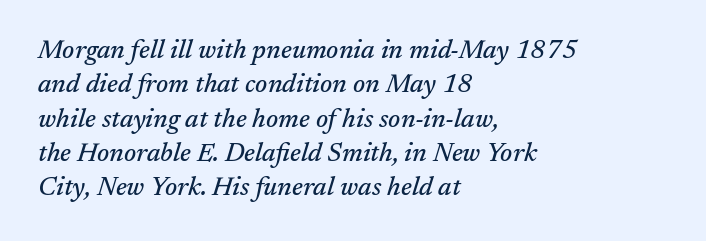
{"italic": "yes", "lean": "right", "slant_degrees": 17, "underline": "no", "align": "left", "line_spacing": "normal", "line_spacing_ratio": 1.32, "letter_spacing": "normal", "letter_spacing_em": 0.0, "glyph_px": 26}
